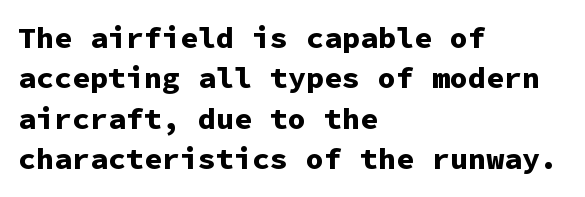
Q: Is the text bold? A: Yes.
Q: Is the text italic (slanted)? A: No, it is upright.
Q: Is the typeface a serif or a sans-serif typeface? A: Sans-serif.
Q: Is the text underlined? A: No.
Q: How is the paragraph aligned? A: Left-aligned.
Q: Is the spacing between letters normal or unusually wide? A: Normal.
Q: Is the spacing between lines tight, normal or loose? A: Normal.
Q: Width (condensed, normal, or wide)? A: Normal.
Q: Stroke contrast? A: Low.
Q: x-height? A: Medium.
Q: Monospaced? A: Yes.
